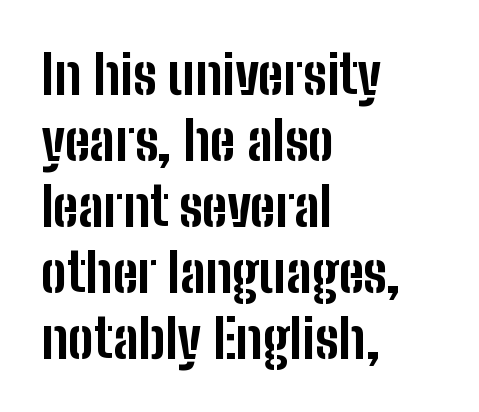
Q: Is the text bold? A: Yes.
Q: Is the text italic (slanted)? A: No, it is upright.
Q: Is the typeface a serif or a sans-serif typeface? A: Sans-serif.
Q: Is the text underlined? A: No.
Q: How is the paragraph aligned? A: Left-aligned.
Q: Is the spacing between letters normal or unusually wide? A: Normal.
Q: Width (condensed, normal, or wide)? A: Condensed.
Q: Stroke contrast? A: Low.
Q: x-height? A: Medium.
Q: Monospaced? A: No.
